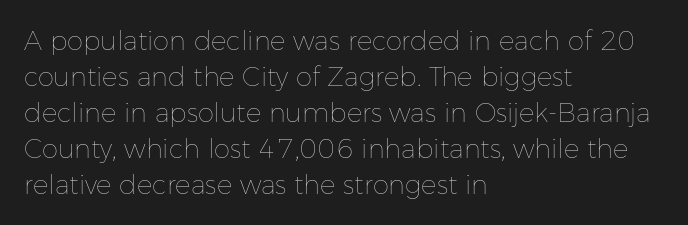
{"italic": "no", "bold": "no", "underline": "no", "align": "left", "line_spacing": "normal", "line_spacing_ratio": 1.38, "letter_spacing": "normal", "letter_spacing_em": 0.0, "glyph_px": 26}
